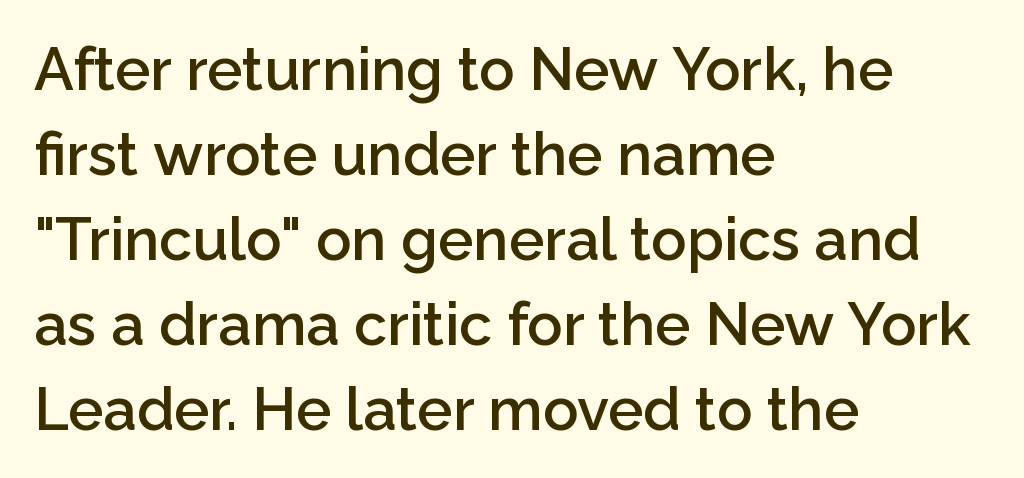
Q: Is the text bold? A: Semi-bold.
Q: Is the text italic (slanted)? A: No, it is upright.
Q: Is the typeface a serif or a sans-serif typeface? A: Sans-serif.
Q: Is the text underlined? A: No.
Q: How is the paragraph aligned? A: Left-aligned.
Q: Is the spacing between letters normal or unusually wide? A: Normal.
Q: Is the spacing between lines tight, normal or loose? A: Normal.
Q: Width (condensed, normal, or wide)? A: Normal.
Q: Stroke contrast? A: Low.
Q: x-height? A: Medium.
Q: Monospaced? A: No.
